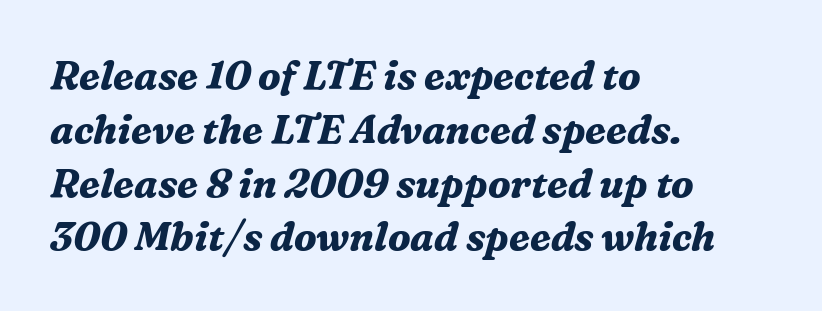
The image shows 39 px bold serif type, italic (leaning right); set left-aligned, normal line spacing (1.38x), normal letter spacing, not underlined; medium stroke contrast and a medium x-height.
